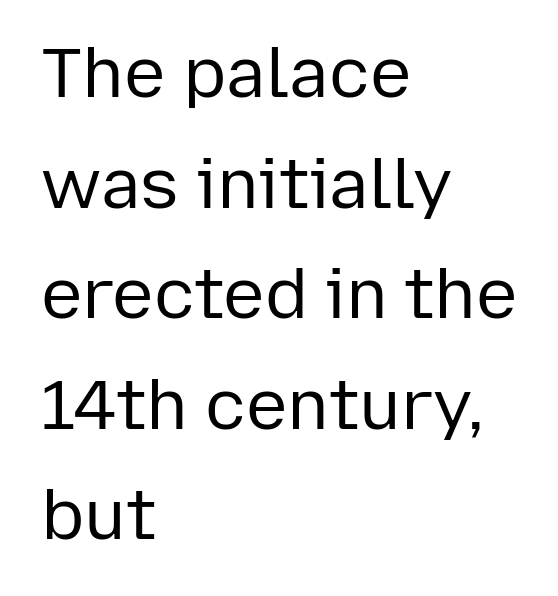
The image shows 70 px regular-weight sans-serif type, upright; set left-aligned, normal line spacing (1.58x), normal letter spacing, not underlined; low stroke contrast and a medium x-height.
